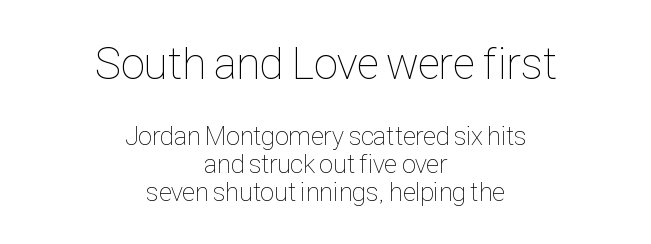
Does extra space separate the letters? No, they use regular spacing. Posture: vertical. Proportional: the letters do not fall into vertical columns. Summary of vertical rhythm: compact, with narrow interline spacing.
